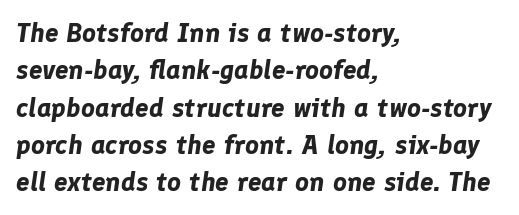
This is heavy type, rendered in bold. Spacing between characters is what you'd get straight out of the box. The foot of each line stays bare and open. The paragraph has a hard left edge and a soft right edge. Characters are canted at an angle relative to the baseline's perpendicular.
